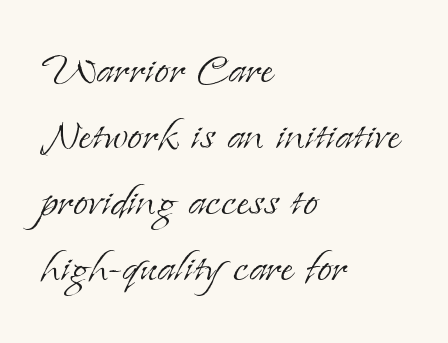
Stroke thickness stays within the range of a standard reading face or lighter. Underline: absent. What stands out about the letter spacing? Nothing — it is the standard amount. The font family rendered here belongs to the serif group. Compared with a centered layout, this one pins lines to the left instead.
